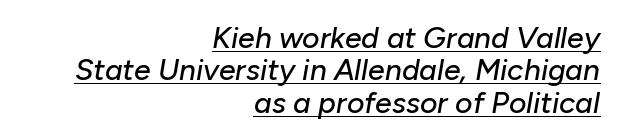
{"italic": "yes", "lean": "right", "slant_degrees": 10, "width": "normal", "stroke_contrast": "low", "x_height": "medium", "monospaced": "no", "underline": "yes", "align": "right", "line_spacing": "tight", "line_spacing_ratio": 1.08, "letter_spacing": "normal", "letter_spacing_em": 0.0, "glyph_px": 30}
